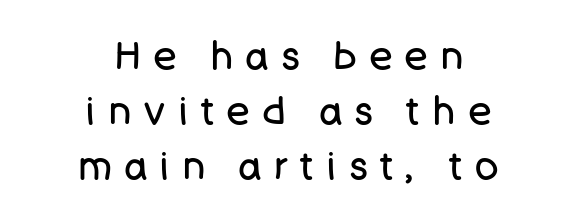
Is the type heavy? It reads as light-to-regular instead. Glyph-to-glyph distance is far greater than everyday printed text. The compositor balanced each line on the midline. Ordinary non-slanted type is in use.
